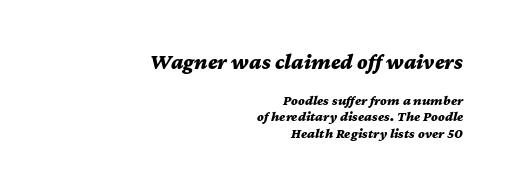
The image shows 22 px bold type, italic (leaning right); set right-aligned, line spacing 1.19x, normal letter spacing, not underlined; the first (top) block is 1.57x larger.
